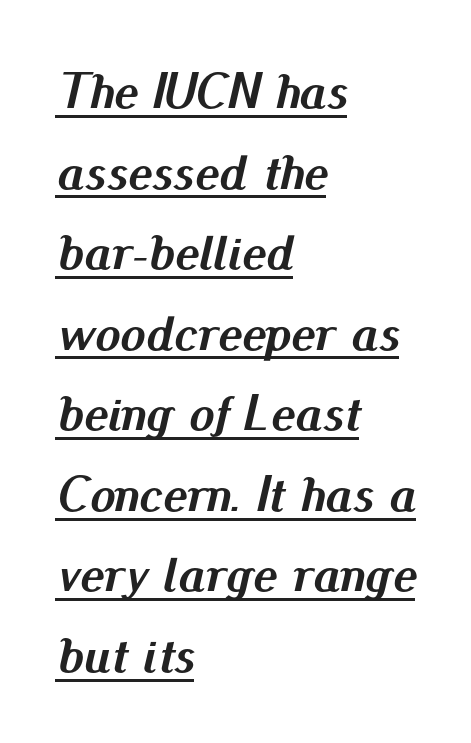
This sample has the flowing, uneven cadence of proportional lettering. Every row of glyphs begins at an identical x-position on the left. Regular leading. These lines keep a tight, regular rhythm from letter to letter.
